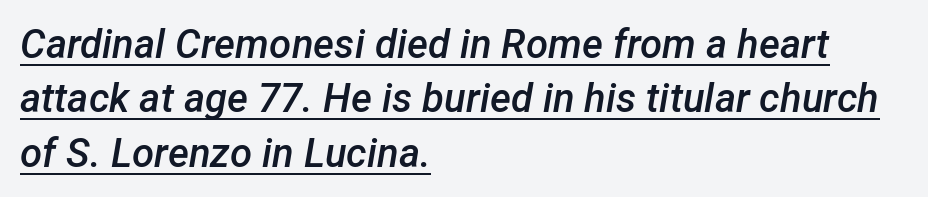
The image shows 40 px semibold type, italic (leaning right); set left-aligned, normal line spacing (1.36x), normal letter spacing, underlined; low stroke contrast and a medium x-height.
